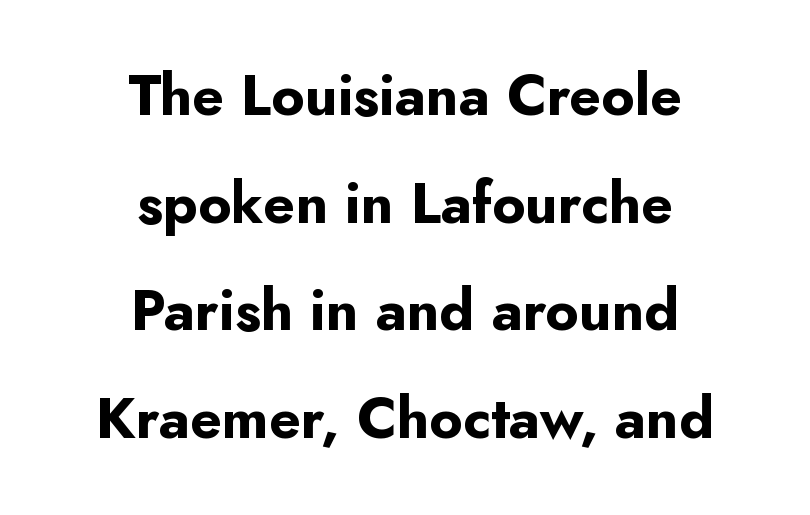
{"serif": "no", "italic": "no", "bold": "yes", "weight": "bold", "width": "normal", "stroke_contrast": "low", "x_height": "small", "monospaced": "no", "underline": "no", "align": "center", "line_spacing_ratio": 1.89, "letter_spacing": "normal", "letter_spacing_em": 0.0, "glyph_px": 57}
